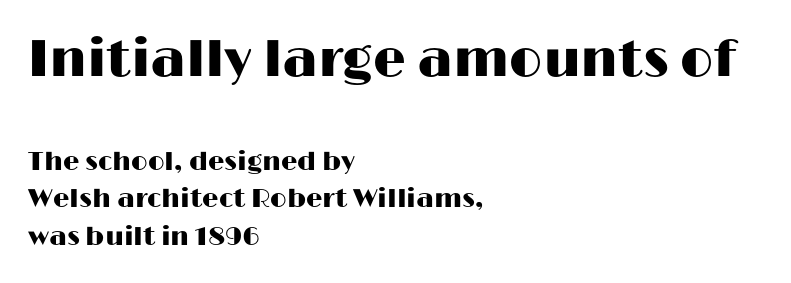
Are there feet on the stems? There aren't — it's a sans. The space between consecutive lines is moderate. A typesetter would call this zero additional tracking. The more generous point size was reserved for the upper chunk. Notice how the passage keeps a crisp vertical edge on the left only. The space directly below the letters is spotless.
